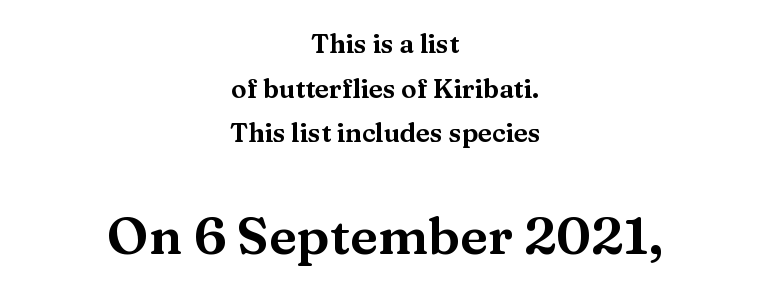
This is roman type, the default non-slanted kind. Underlining? Definitely not there. The text block is weighted toward neither margin, spreading evenly from the middle. Inter-character spacing is left at the font's built-in metrics. Scale increases going downward across the two blocks. A typesetter would label this face a serif.
